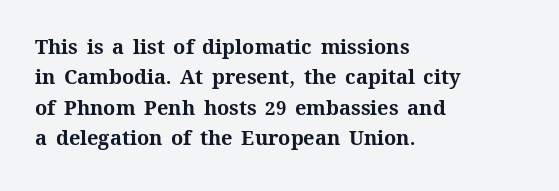
Heavy, bold letterforms. The rendering anchors every line to the left-hand side. The line-height multiplier appears to be the usual default. Style check: upright. There is no visible air inserted between adjacent glyphs. Descenders hang freely into open space.
